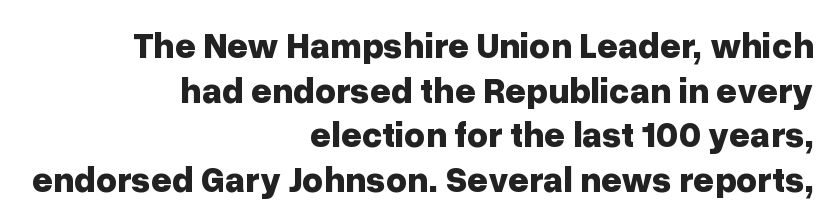
{"serif": "no", "italic": "no", "bold": "yes", "weight": "bold", "width": "normal", "stroke_contrast": "low", "x_height": "medium", "monospaced": "no", "underline": "no", "align": "right", "line_spacing_ratio": 1.24, "letter_spacing": "normal", "letter_spacing_em": 0.0, "glyph_px": 36}
